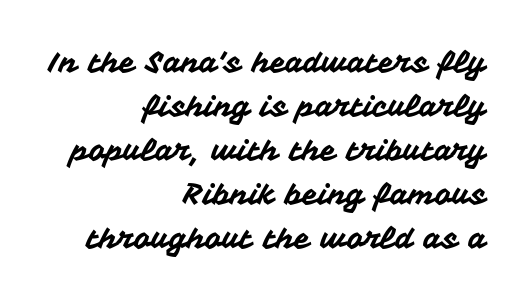
The glyphs are unaccompanied by any horizontal stroke below them. The rendering anchors every line to the right-hand side. Leading matches the norm, producing a regular column.
